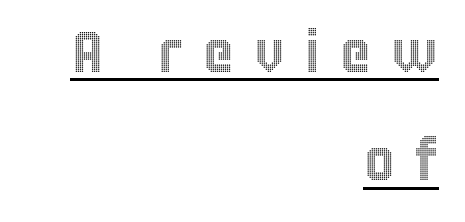
The image shows 58 px condensed type, upright; set right-aligned, line spacing 1.87x, unusually wide letter spacing (+0.35 em), underlined; a large x-height.
